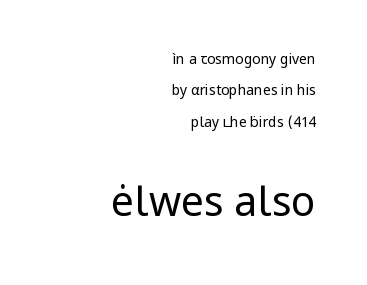
{"serif": "no", "italic": "no", "bold": "no", "weight": "regular", "width": "normal", "stroke_contrast": "low", "x_height": "medium", "monospaced": "no", "underline": "no", "align": "right", "line_spacing": "loose", "line_spacing_ratio": 2.25, "letter_spacing": "normal", "letter_spacing_em": 0.0, "larger_block": "second", "size_ratio": 2.93, "glyph_px": 41}
